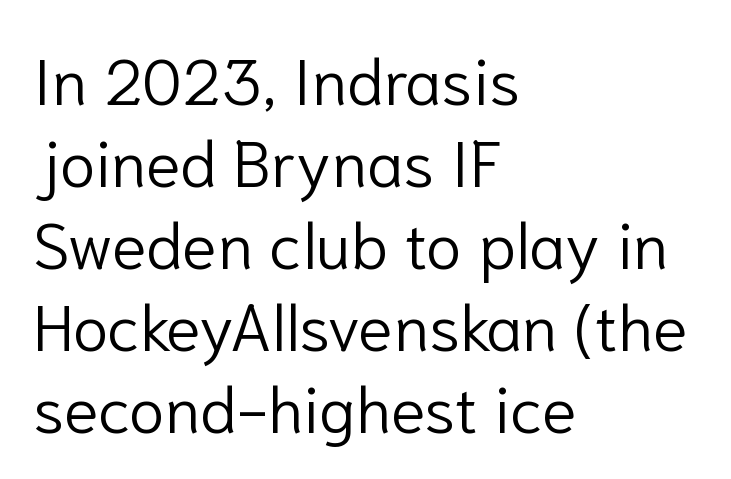
The image shows 65 px light sans-serif type, upright; set left-aligned, normal line spacing (1.26x), normal letter spacing, not underlined; low stroke contrast and a medium x-height.
